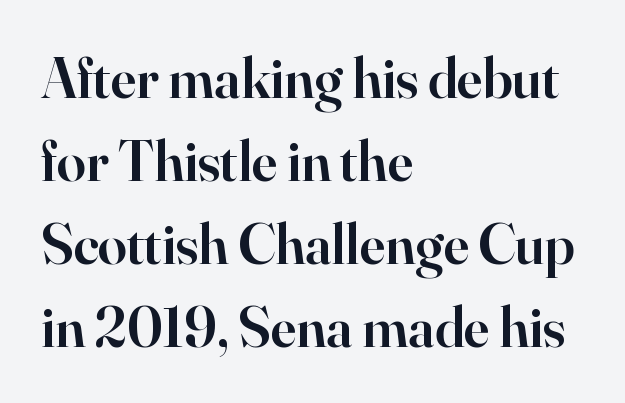
Posture: upright roman. Characters follow at the spacing the type designer built in. The characters display serif detailing at their extremities. Regular leading. Notice how the passage keeps a crisp vertical edge on the left only. Varying glyph widths throughout — classic text-font behaviour.
